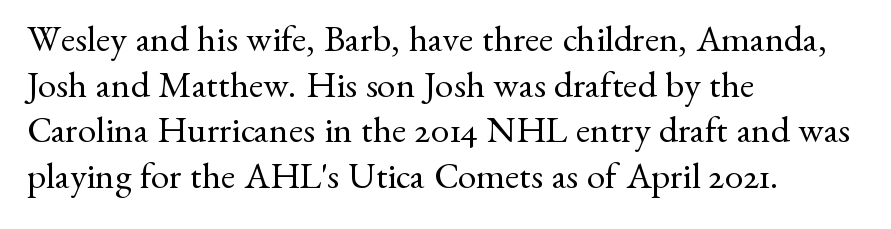
The image shows 37 px regular-weight serif type, upright; set left-aligned, line spacing 1.23x, normal letter spacing, not underlined; medium stroke contrast and a small x-height.
